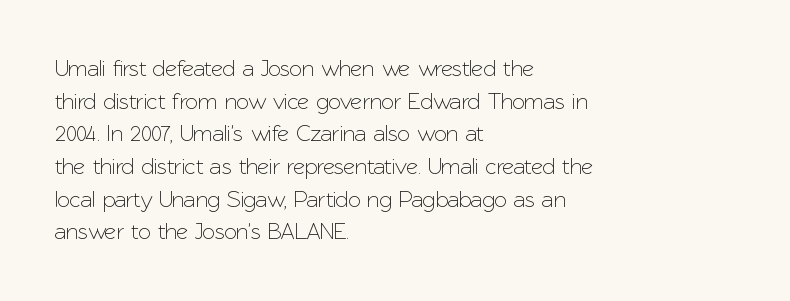
The image shows 23 px text type, upright; set left-aligned, normal line spacing (1.42x), normal letter spacing, not underlined.
